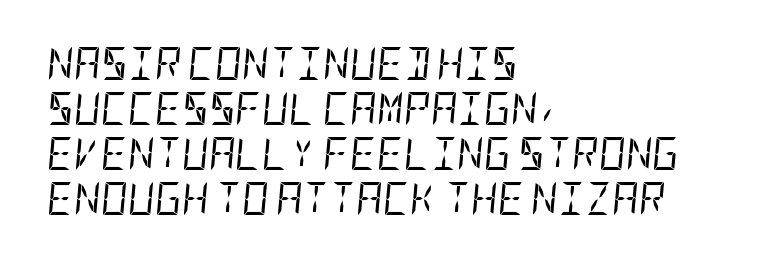
Check under the words: just untouched page. The face used here has a pronounced slope to its letters. Line starts are locked; line ends wander. How are the letters spaced? Ordinarily, with no added tracking. Is this a heavy cut? Hardly; it is regular or lighter.
